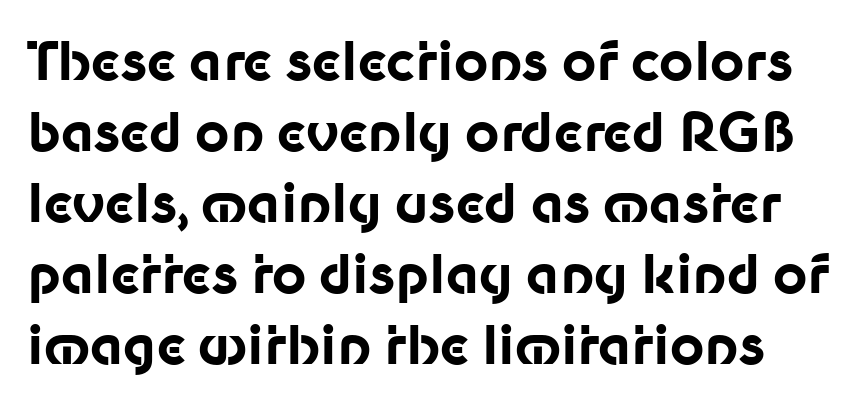
{"serif": "no", "italic": "no", "bold": "yes", "weight": "bold", "width": "normal", "stroke_contrast": "low", "x_height": "medium", "monospaced": "no", "underline": "no", "line_spacing": "normal", "line_spacing_ratio": 1.34, "letter_spacing": "normal", "letter_spacing_em": 0.0, "glyph_px": 53}
